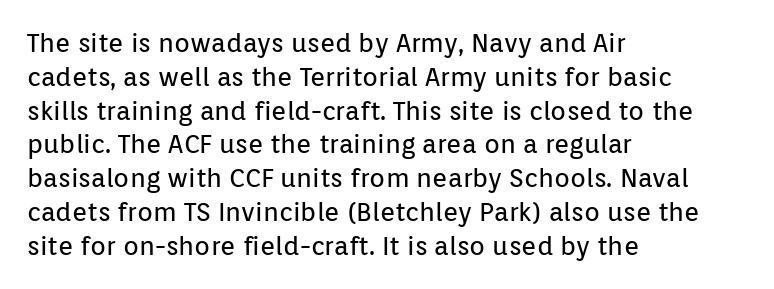
Q: Is the text bold? A: No.
Q: Is the text italic (slanted)? A: No, it is upright.
Q: Is the text underlined? A: No.
Q: How is the paragraph aligned? A: Left-aligned.
Q: Is the spacing between letters normal or unusually wide? A: Normal.
Q: Is the spacing between lines tight, normal or loose? A: Normal.
